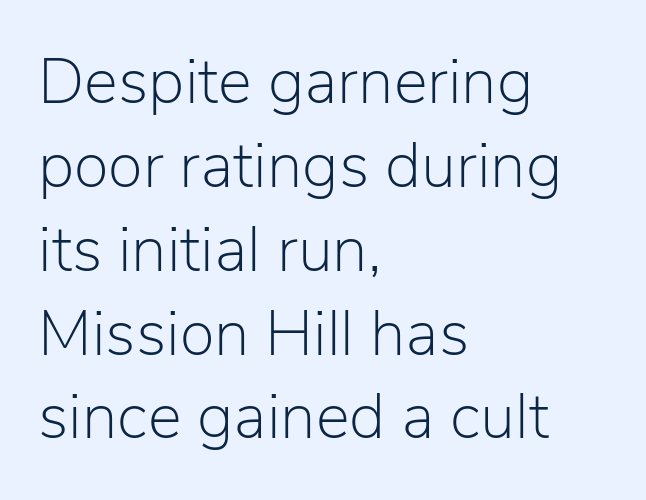
The image shows 64 px light sans-serif type, upright; set left-aligned, normal line spacing (1.31x), normal letter spacing, not underlined; low stroke contrast and a medium x-height.
